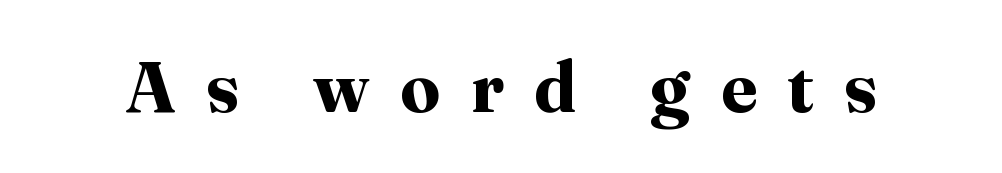
{"serif": "yes", "italic": "no", "bold": "yes", "weight": "bold", "width": "normal", "stroke_contrast": "high", "x_height": "medium", "monospaced": "no", "underline": "no", "letter_spacing": "wide", "letter_spacing_em": 0.43, "glyph_px": 71}
